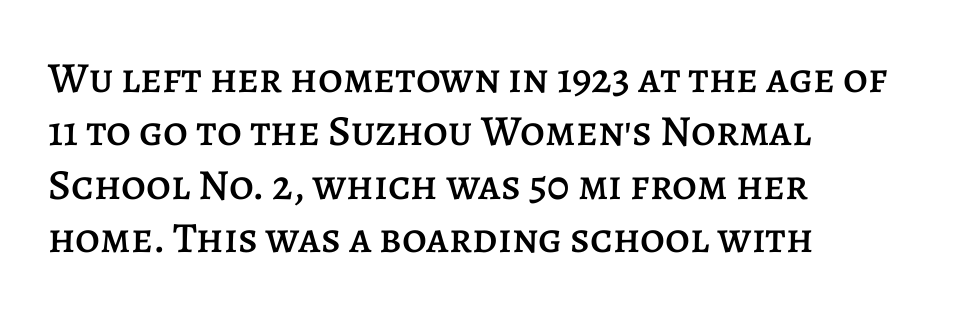
Caption: standard tracking, unaltered. The lettering holds an erect, upright posture throughout. Teacher's note: observe the even left margin — that is flush-left alignment. Words float on clear page, feet unadorned.
